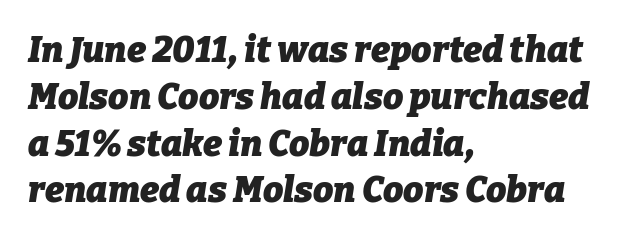
Left-aligned paragraph, ragged on the right. Notice how thick the strokes are: this is what a full bold looks like. The designer left line spacing at the default. Italic: yes, the glyphs are oblique. Students, note that the glyphs here touch the page at normal intervals.
